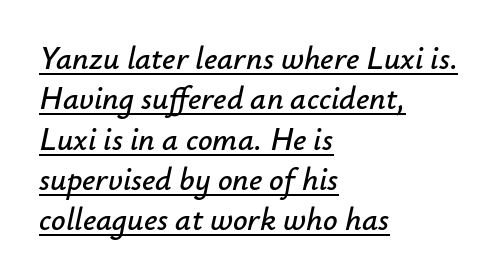
The image shows 32 px text type, italic (leaning right); set left-aligned, normal line spacing (1.26x), normal letter spacing, underlined; low stroke contrast and a small x-height.
